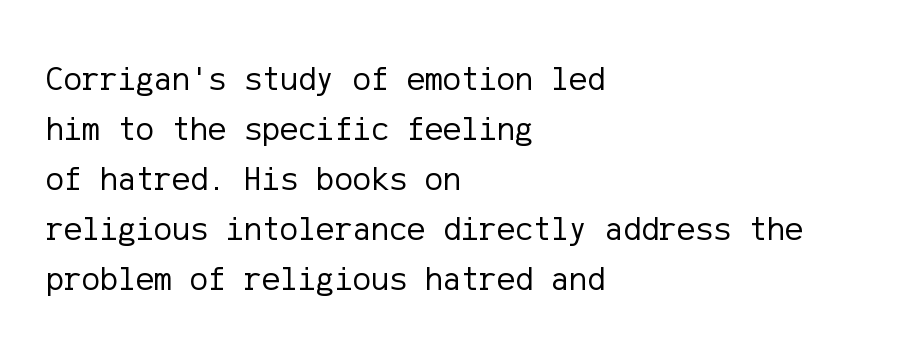
Regular leading. What kind of face is this? One without serifs — a sans. A typesetter would call this zero additional tracking. When letters stand straight like this, we call the style roman or upright.
